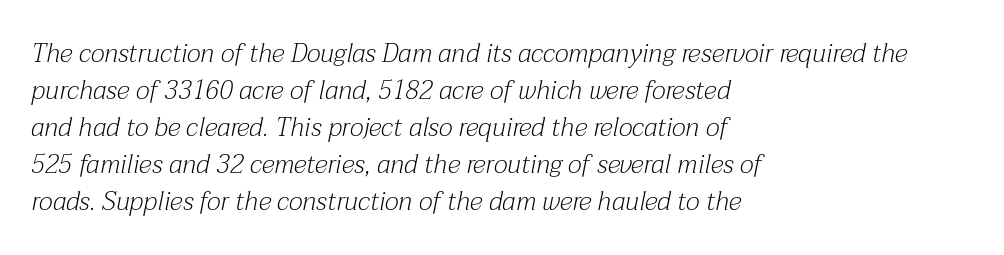
{"italic": "yes", "lean": "right", "slant_degrees": 12, "bold": "no", "underline": "no", "align": "left", "line_spacing": "normal", "line_spacing_ratio": 1.42, "letter_spacing": "normal", "letter_spacing_em": 0.0, "glyph_px": 26}
